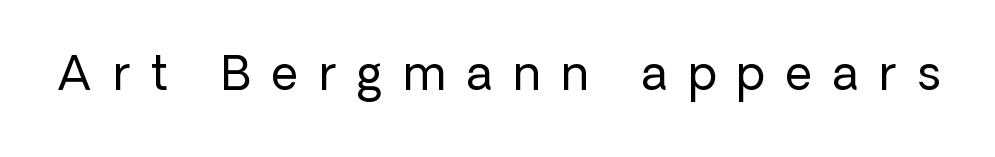
The image shows 46 px regular-weight sans-serif type, upright; set unusually wide letter spacing (+0.46 em), not underlined; low stroke contrast and a medium x-height.
